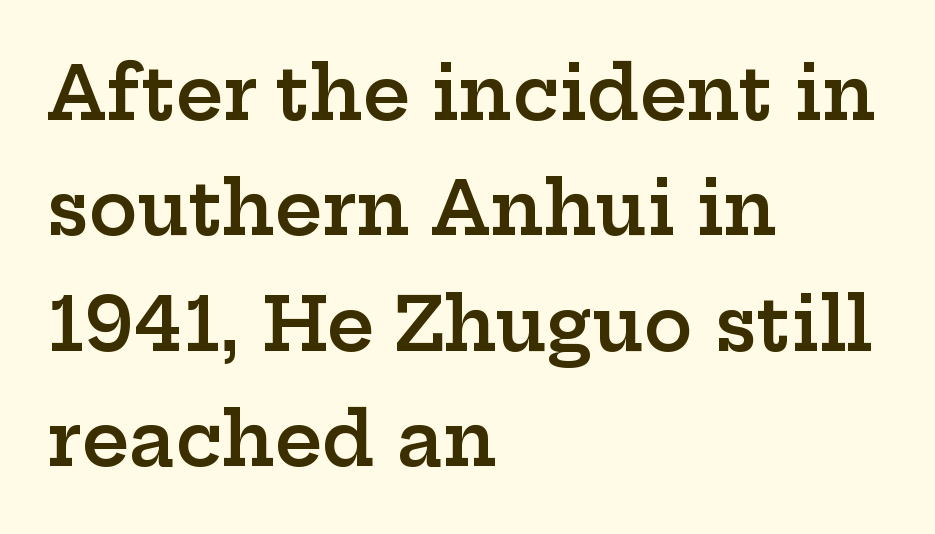
{"serif": "yes", "italic": "no", "bold": "semi", "weight": "semibold", "width": "wide", "stroke_contrast": "low", "x_height": "medium", "monospaced": "no", "underline": "no", "align": "left", "line_spacing": "normal", "line_spacing_ratio": 1.58, "letter_spacing": "normal", "letter_spacing_em": 0.0, "glyph_px": 73}
